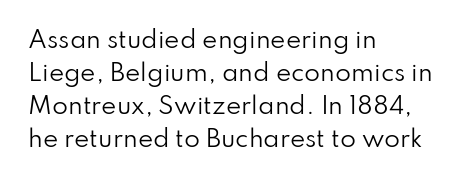
Honestly, the row spacing looks completely unremarkable. Caption: face not bold, strokes unweighted. Posture: vertical. This rendering features lettering with no underline. The setting favours the left margin, as ordinary paragraphs usually do.
